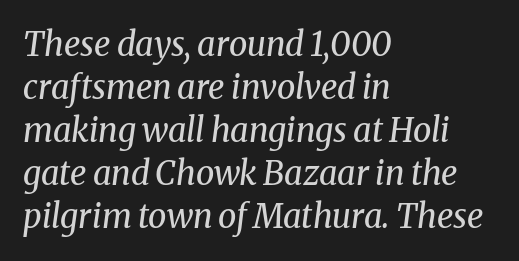
Font category for this specimen: serif. Descenders hang freely into open space. Evenly set lines give the paragraph a standard silhouette. The letterforms sit shoulder to shoulder at normal distance. A student would call this left alignment; a typographer would say flush left, rag right. Here the designer chose a conventional face with non-uniform glyph widths.
